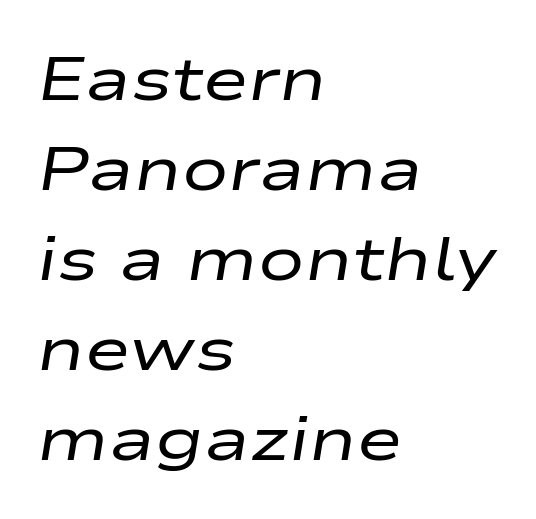
The image shows 62 px regular-weight, wide type, italic (leaning right); set left-aligned, normal line spacing (1.45x), normal letter spacing, not underlined; low stroke contrast and a medium x-height.
